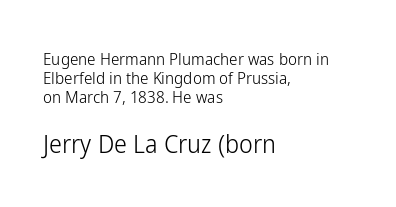
The lettering holds an erect, upright posture throughout. Letters rest on an invisible, unmarked baseline. A classic flush-left, rag-right setting is used for this passage. Vertical spacing — tight. The lower block of text is set noticeably larger than the block above it.
